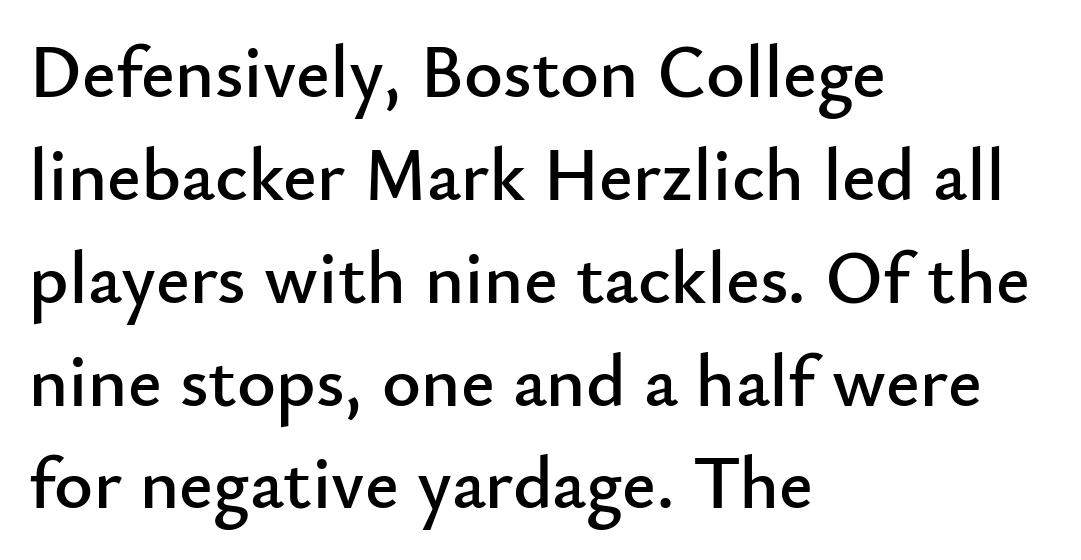
Default kerning and tracking; the words read as compact shapes. A typesetter would mark this as roman, not italic. Observe the absence of serifs on each vertical stroke in this sample. The lines sit at an ordinary, default distance from one another. Looks like regular typesetting: each glyph gets only the width it needs. Teacher's note: observe the even left margin — that is flush-left alignment.
